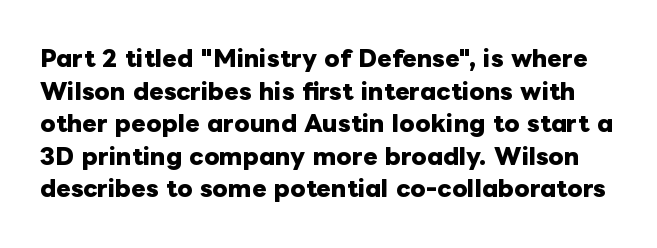
Glance below the letters and you will spot only blank space. As a designer I'd log this as weight 700, bold. Inter-character spacing is left at the font's built-in metrics. The passage shown stacks its lines at a standard gap. The lettering holds an erect, upright posture throughout.
